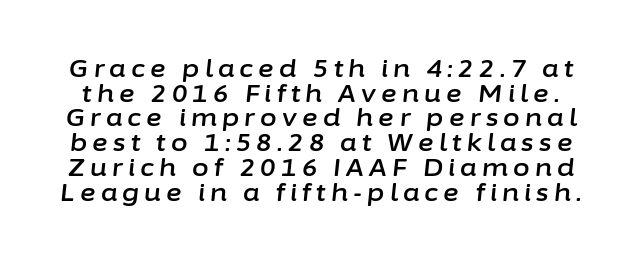
The image shows 24 px text type, italic (leaning right); set tight line spacing (1.03x), unusually wide letter spacing (+0.22 em), not underlined.
